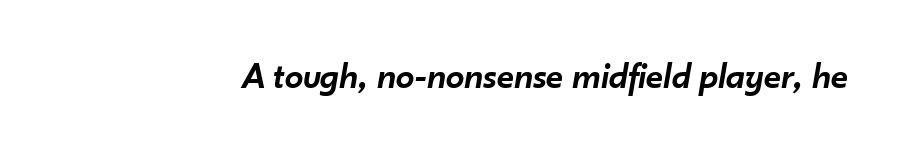
Q: Is the text bold? A: Semi-bold.
Q: Is the text italic (slanted)? A: Yes, it leans right by about 10 degrees.
Q: Is the text underlined? A: No.
Q: Is the spacing between letters normal or unusually wide? A: Normal.
Q: Width (condensed, normal, or wide)? A: Normal.
Q: Stroke contrast? A: Low.
Q: x-height? A: Small.
Q: Monospaced? A: No.
